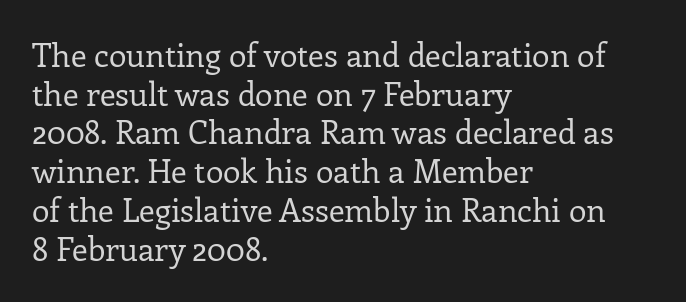
{"serif": "yes", "italic": "no", "bold": "no", "weight": "regular", "width": "normal", "stroke_contrast": "low", "x_height": "medium", "monospaced": "no", "underline": "no", "align": "left", "line_spacing_ratio": 1.21, "letter_spacing": "normal", "letter_spacing_em": 0.0, "glyph_px": 32}
